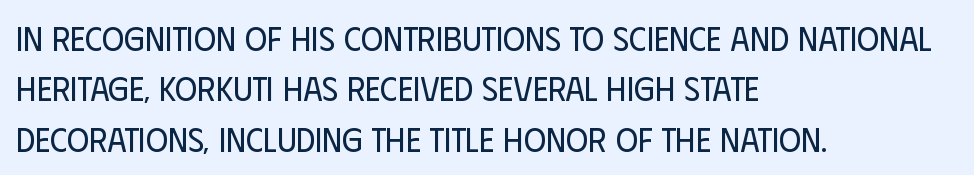
The image shows 34 px regular-weight, condensed sans-serif type, upright; set left-aligned, normal line spacing (1.48x), normal letter spacing, not underlined; low stroke contrast and a large x-height.
